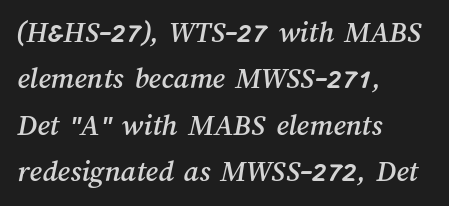
{"width": "normal", "stroke_contrast": "medium", "x_height": "medium", "monospaced": "no", "underline": "no", "align": "left", "line_spacing": "normal", "line_spacing_ratio": 1.5, "letter_spacing": "normal", "letter_spacing_em": 0.0, "glyph_px": 31}
